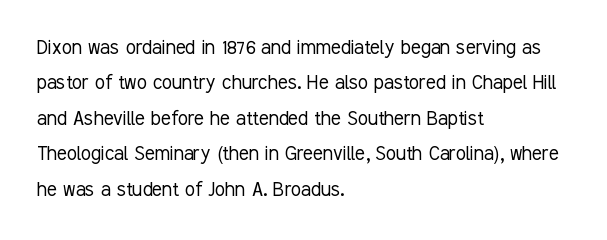
Q: Is the text bold? A: No.
Q: Is the text italic (slanted)? A: No, it is upright.
Q: Is the text underlined? A: No.
Q: How is the paragraph aligned? A: Left-aligned.
Q: Is the spacing between letters normal or unusually wide? A: Normal.
Q: Is the spacing between lines tight, normal or loose? A: Normal.
